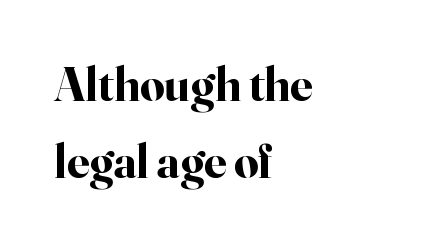
Bare-footed words on every line. You could not count columns in this text — the font is proportionally spaced. Letterform terminals end in serifs throughout the passage. I'd describe the lettering as bold — thick and assertive.
